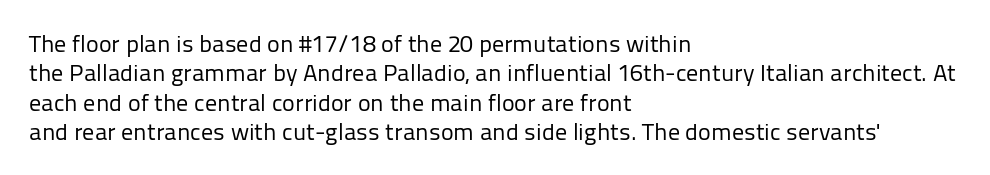
The image shows 24 px text type, upright; set left-aligned, line spacing 1.22x, normal letter spacing, not underlined.
